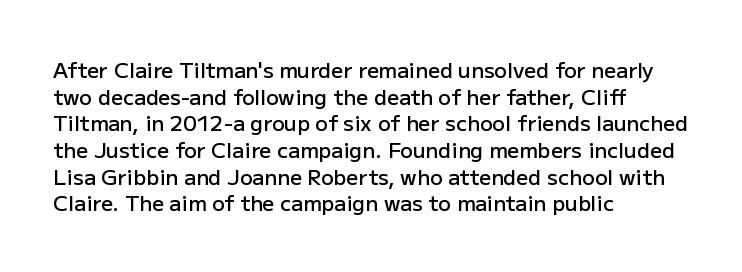
Q: Is the text bold? A: Semi-bold.
Q: Is the text italic (slanted)? A: No, it is upright.
Q: Is the text underlined? A: No.
Q: How is the paragraph aligned? A: Left-aligned.
Q: Is the spacing between letters normal or unusually wide? A: Normal.
Q: Is the spacing between lines tight, normal or loose? A: Normal.
